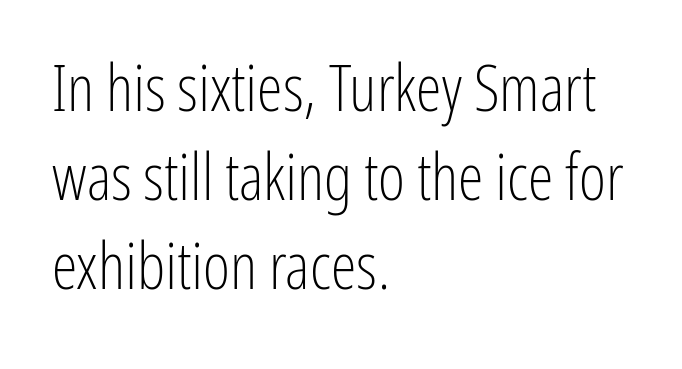
{"serif": "no", "italic": "no", "bold": "no", "weight": "light", "width": "condensed", "stroke_contrast": "low", "x_height": "medium", "monospaced": "no", "underline": "no", "align": "left", "line_spacing": "normal", "line_spacing_ratio": 1.37, "letter_spacing": "normal", "letter_spacing_em": 0.0, "glyph_px": 65}
